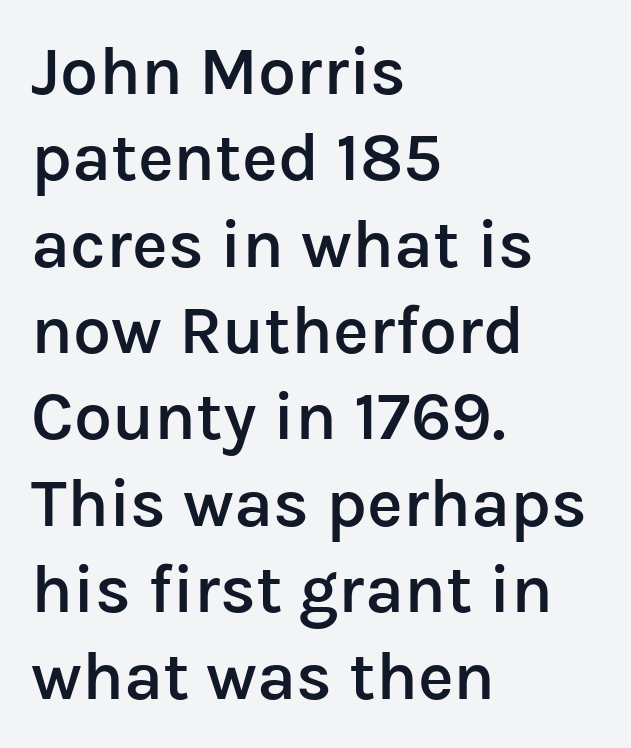
{"serif": "no", "italic": "no", "bold": "semi", "weight": "semibold", "width": "normal", "stroke_contrast": "low", "x_height": "medium", "monospaced": "no", "underline": "no", "align": "left", "line_spacing": "normal", "line_spacing_ratio": 1.27, "letter_spacing": "normal", "letter_spacing_em": 0.0, "glyph_px": 68}
